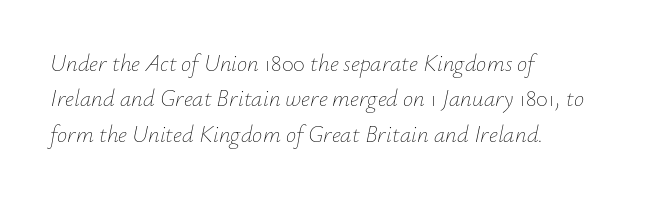
The image shows 23 px text type, italic (leaning right); set left-aligned, normal line spacing (1.54x), normal letter spacing, not underlined.
